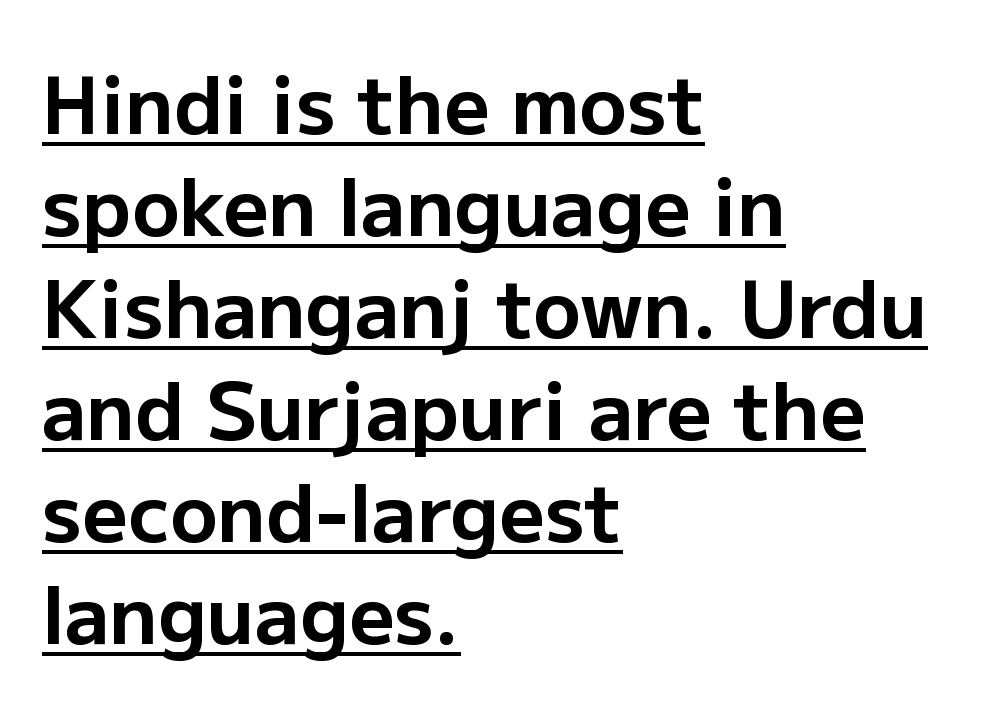
The image shows 79 px bold sans-serif type, upright; set left-aligned, normal line spacing (1.29x), normal letter spacing, underlined; low stroke contrast and a medium x-height.
